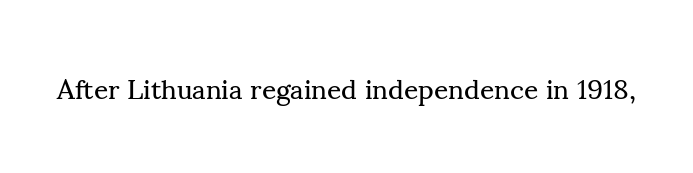
The image shows 28 px regular-weight serif type, upright; set normal letter spacing, not underlined; medium stroke contrast and a small x-height.
